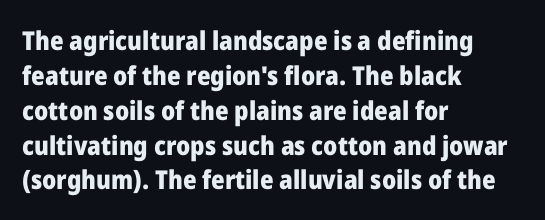
The image shows 26 px bold type, upright; set left-aligned, normal line spacing (1.34x), normal letter spacing, not underlined.
